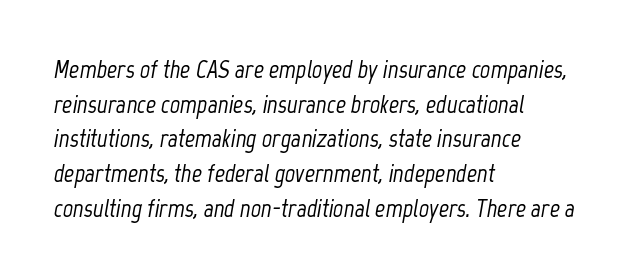
Quick note: interline space is typical. Would a proofreader flag this as italicized? Yes. Line beginnings align vertically; line endings do not. Observe the ordinary spacing: letters are neighbours, not strangers. Has an underline been added? It has not.
